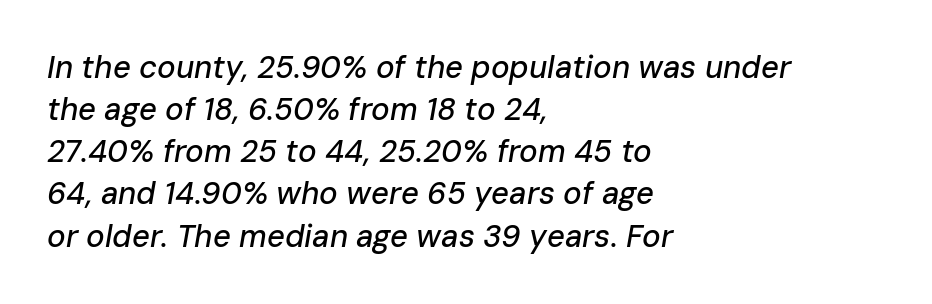
The image shows 31 px text type, italic (leaning right); set left-aligned, normal line spacing (1.36x), normal letter spacing, not underlined; low stroke contrast and a medium x-height.
